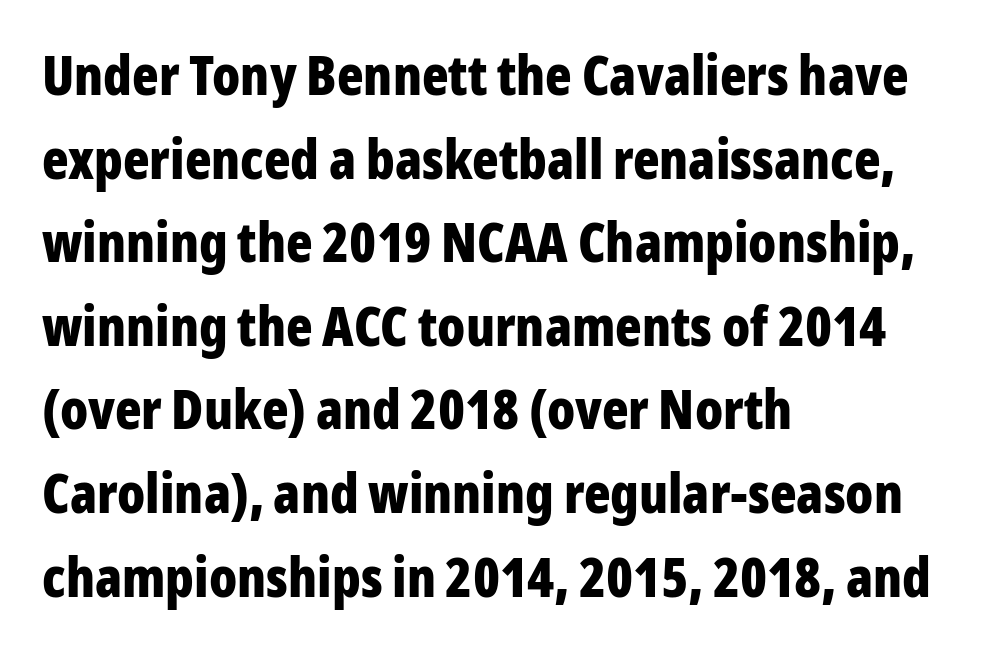
The image shows 55 px bold, condensed sans-serif type, upright; set left-aligned, normal line spacing (1.52x), normal letter spacing, not underlined; low stroke contrast and a medium x-height.
